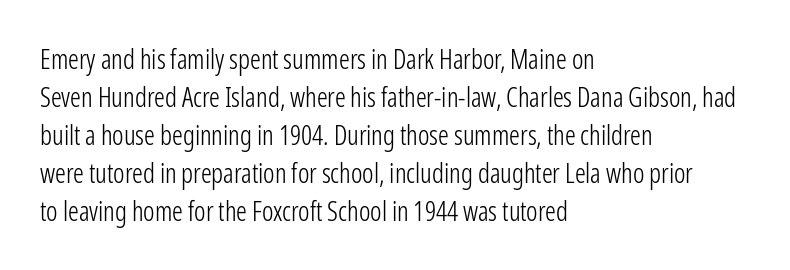
The designer left line spacing at the default. A classic flush-left, rag-right setting is used for this passage. The font sits on the lighter half of the weight spectrum, regular included. The letters stand straight up with perfectly vertical stems. No word sits above an underline.
